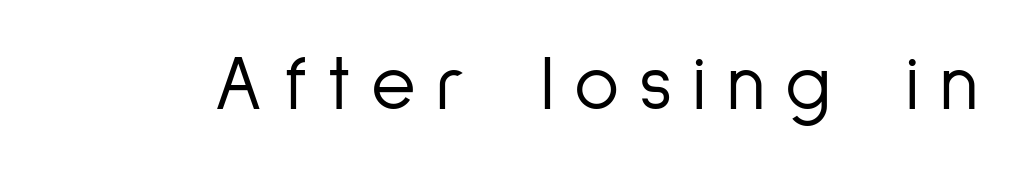
Q: Is the text bold? A: No.
Q: Is the text italic (slanted)? A: No, it is upright.
Q: Is the typeface a serif or a sans-serif typeface? A: Sans-serif.
Q: Is the text underlined? A: No.
Q: Is the spacing between letters normal or unusually wide? A: Unusually wide.
Q: Width (condensed, normal, or wide)? A: Condensed.
Q: Stroke contrast? A: Low.
Q: x-height? A: Medium.
Q: Monospaced? A: No.
